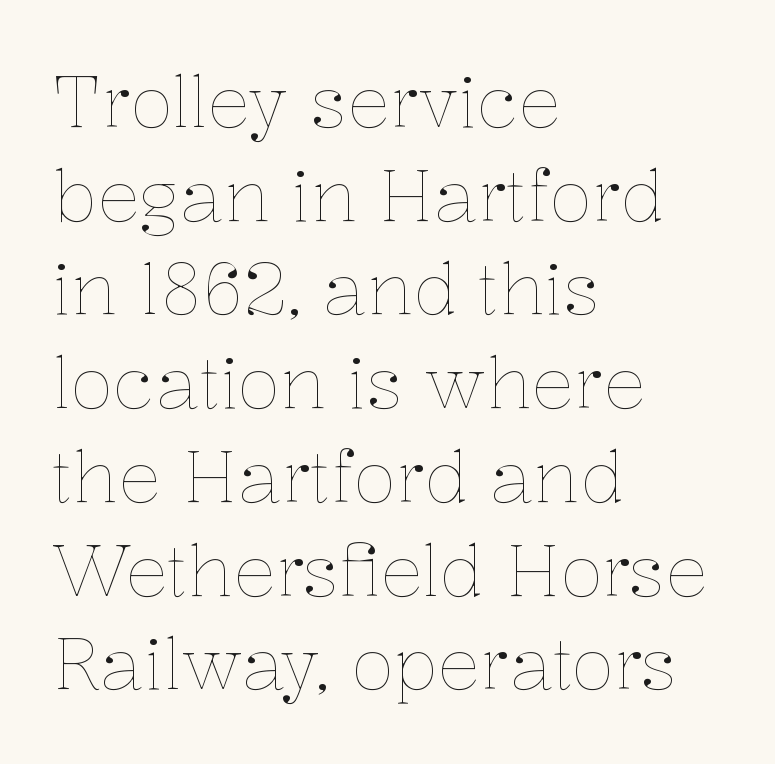
The image shows 71 px thin type, upright; set left-aligned, normal line spacing (1.32x), normal letter spacing, not underlined; low stroke contrast and a medium x-height.
